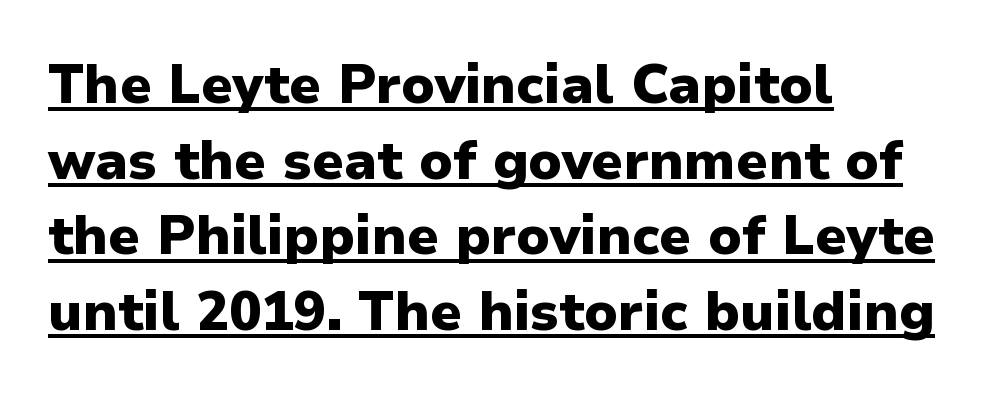
Q: Is the text bold? A: Yes.
Q: Is the text italic (slanted)? A: No, it is upright.
Q: Is the typeface a serif or a sans-serif typeface? A: Sans-serif.
Q: Is the text underlined? A: Yes.
Q: How is the paragraph aligned? A: Left-aligned.
Q: Is the spacing between letters normal or unusually wide? A: Normal.
Q: Is the spacing between lines tight, normal or loose? A: Normal.
Q: Width (condensed, normal, or wide)? A: Normal.
Q: Stroke contrast? A: Low.
Q: x-height? A: Medium.
Q: Monospaced? A: No.
